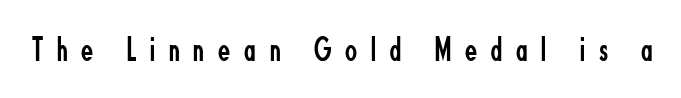
Q: Is the text bold? A: No.
Q: Is the text italic (slanted)? A: No, it is upright.
Q: Is the typeface a serif or a sans-serif typeface? A: Sans-serif.
Q: Is the text underlined? A: No.
Q: Is the spacing between letters normal or unusually wide? A: Unusually wide.
Q: Width (condensed, normal, or wide)? A: Condensed.
Q: Stroke contrast? A: Low.
Q: x-height? A: Small.
Q: Monospaced? A: No.
